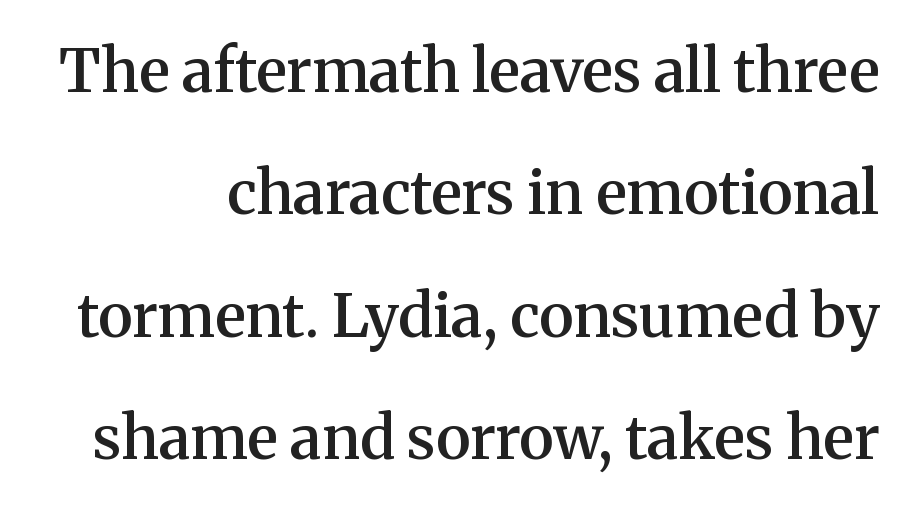
The image shows 60 px semibold serif type, upright; set loose line spacing (2.04x), normal letter spacing, not underlined; medium stroke contrast and a medium x-height.
